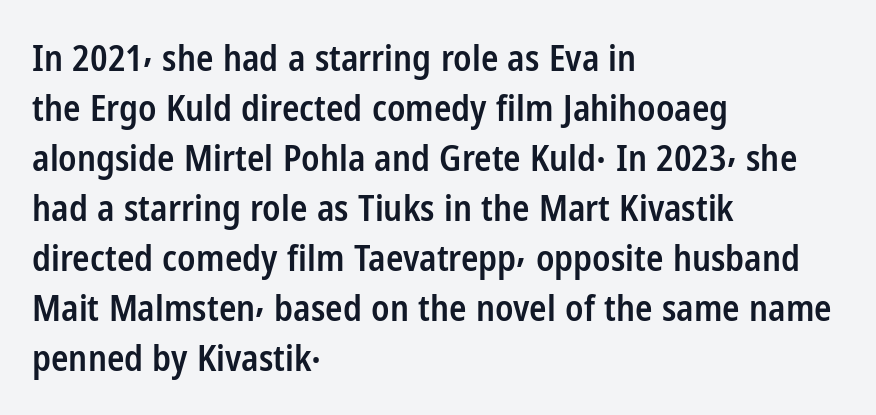
The image shows 36 px semibold, condensed sans-serif type, upright; set left-aligned, normal line spacing (1.39x), normal letter spacing, not underlined; low stroke contrast and a medium x-height.
